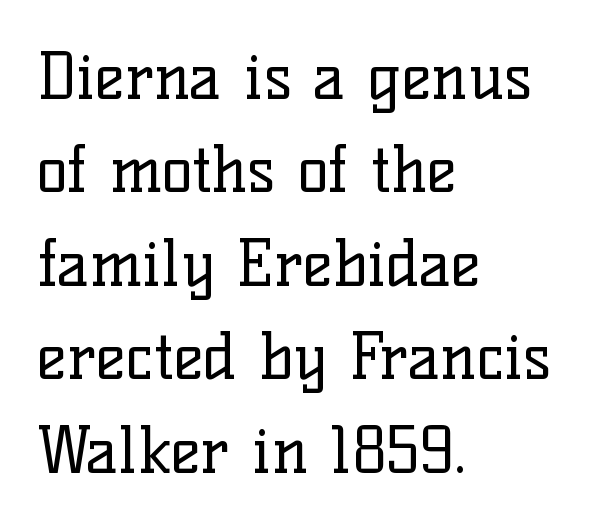
{"serif": "yes", "italic": "no", "bold": "no", "weight": "regular", "width": "normal", "stroke_contrast": "low", "x_height": "medium", "monospaced": "no", "underline": "no", "align": "left", "line_spacing": "normal", "line_spacing_ratio": 1.46, "letter_spacing": "normal", "letter_spacing_em": 0.0, "glyph_px": 64}
